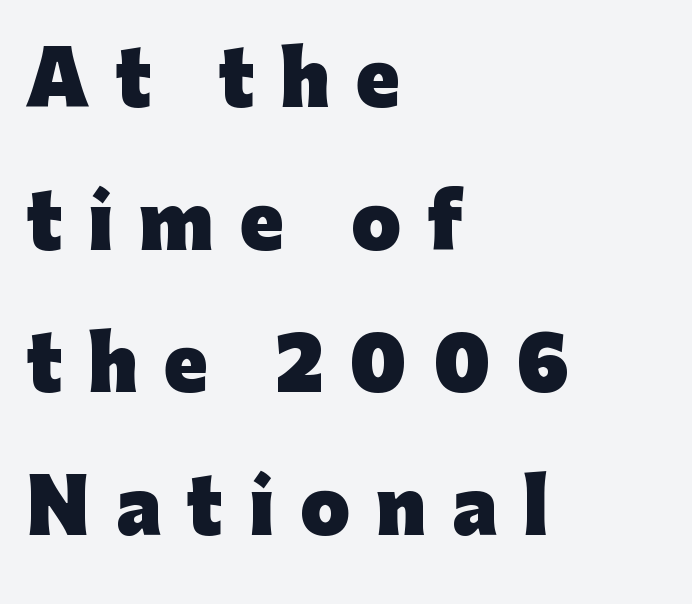
Q: Is the text bold? A: Yes.
Q: Is the text italic (slanted)? A: No, it is upright.
Q: Is the typeface a serif or a sans-serif typeface? A: Sans-serif.
Q: Is the text underlined? A: No.
Q: How is the paragraph aligned? A: Left-aligned.
Q: Is the spacing between letters normal or unusually wide? A: Unusually wide.
Q: Is the spacing between lines tight, normal or loose? A: Loose.
Q: Width (condensed, normal, or wide)? A: Normal.
Q: Stroke contrast? A: Low.
Q: x-height? A: Medium.
Q: Monospaced? A: No.
